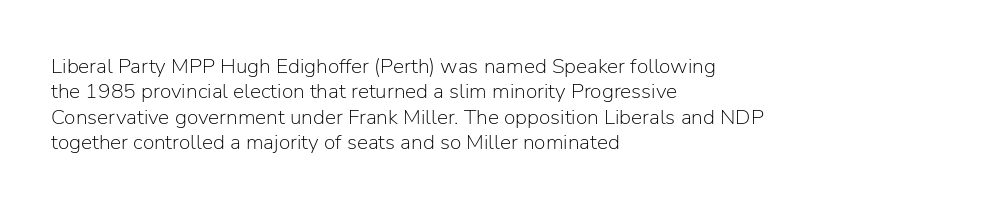
{"italic": "no", "bold": "no", "underline": "no", "align": "left", "line_spacing_ratio": 1.21, "letter_spacing": "normal", "letter_spacing_em": 0.0, "glyph_px": 21}
